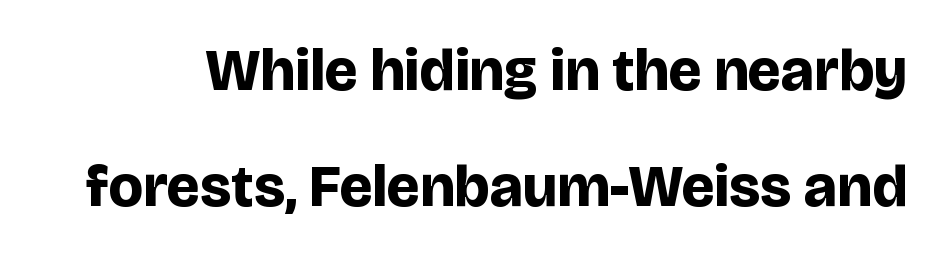
Q: Is the text bold? A: Yes.
Q: Is the text italic (slanted)? A: No, it is upright.
Q: Is the typeface a serif or a sans-serif typeface? A: Sans-serif.
Q: Is the text underlined? A: No.
Q: Is the spacing between letters normal or unusually wide? A: Normal.
Q: Is the spacing between lines tight, normal or loose? A: Loose.
Q: Width (condensed, normal, or wide)? A: Normal.
Q: Stroke contrast? A: Low.
Q: x-height? A: Large.
Q: Monospaced? A: No.
